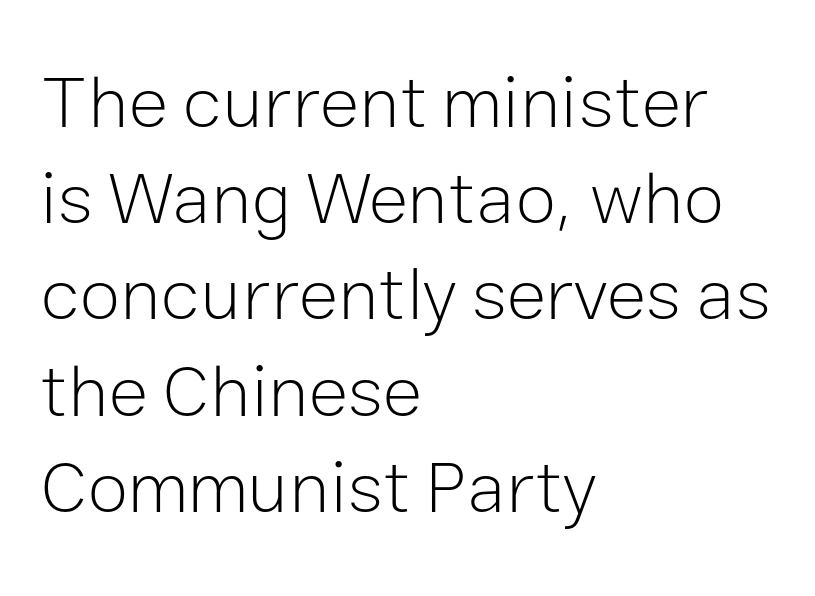
Regarding leading, the lines here are spaced in the standard way. Is the letter spacing exaggerated? No — it looks like the ordinary default. The rendering uses natural spacing where letterforms have individual widths. The ragged edge is on the right, which tells us the setting is flush left.
